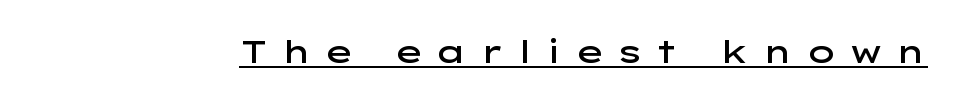
The image shows 32 px semibold, wide sans-serif type, upright; set unusually wide letter spacing (+0.37 em), underlined; low stroke contrast and a medium x-height.
